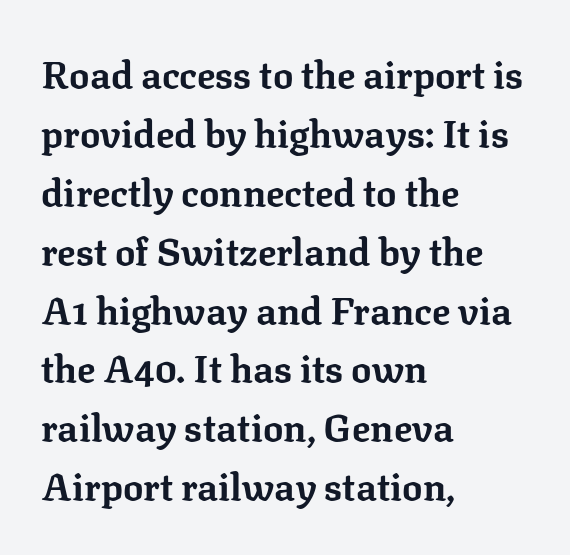
{"serif": "yes", "italic": "no", "bold": "yes", "weight": "bold", "width": "normal", "stroke_contrast": "low", "x_height": "medium", "monospaced": "no", "underline": "no", "align": "left", "line_spacing": "normal", "line_spacing_ratio": 1.55, "letter_spacing": "normal", "letter_spacing_em": 0.0, "glyph_px": 38}
